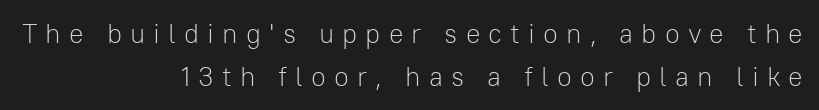
If you drew a line through each stem, it would be perfectly vertical. The passage shown stacks its lines at a standard gap. Think standard paragraph weight, or any step lighter than that. Underline: absent.
